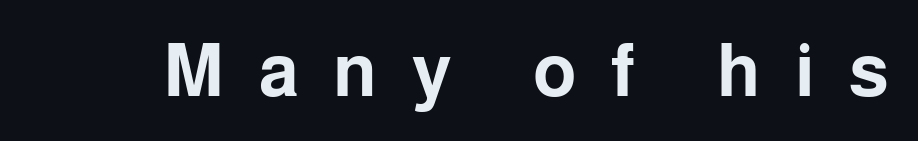
Type without underlining. Look at the stroke-to-counter ratio: heavy, a bold. Nothing sits at the stroke ends, so this counts as sans-serif. The rendering uses natural spacing where letterforms have individual widths.
